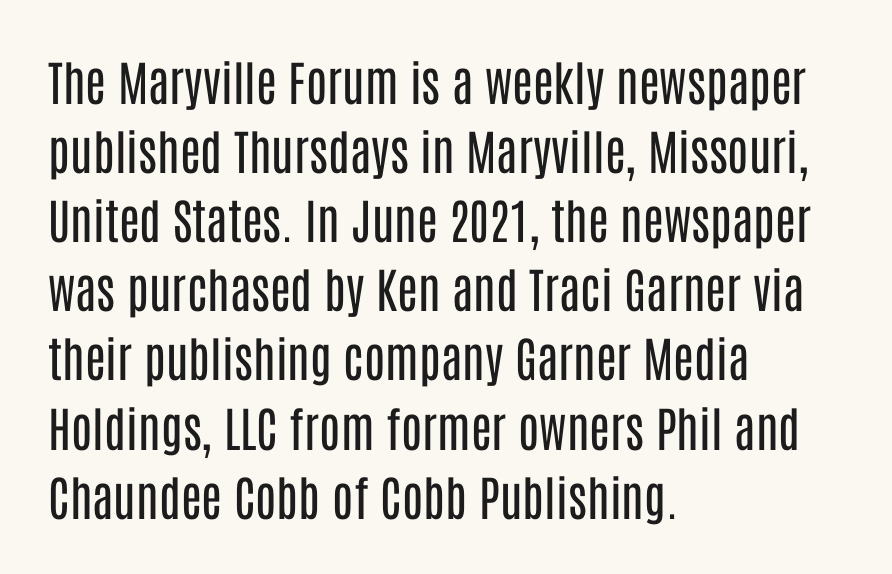
Casual observation: everything's shoved over to the left. The vertical gap from one line to the next is medium. A clean baseline with only descenders dipping below it. The type family on display is of the sans-serif kind. Does the lettering tilt? It doesn't — this is upright.
